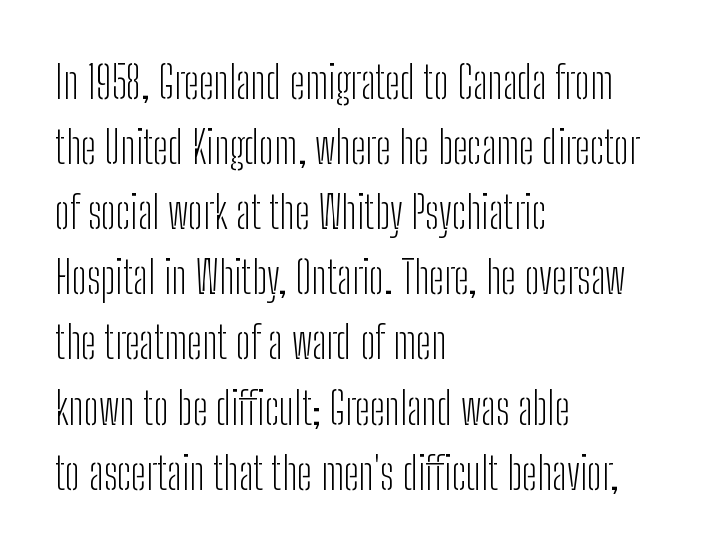
Q: Is the text bold? A: No.
Q: Is the text italic (slanted)? A: No, it is upright.
Q: Is the typeface a serif or a sans-serif typeface? A: Sans-serif.
Q: Is the text underlined? A: No.
Q: How is the paragraph aligned? A: Left-aligned.
Q: Is the spacing between letters normal or unusually wide? A: Normal.
Q: Is the spacing between lines tight, normal or loose? A: Normal.
Q: Width (condensed, normal, or wide)? A: Condensed.
Q: Stroke contrast? A: Low.
Q: x-height? A: Medium.
Q: Monospaced? A: No.
